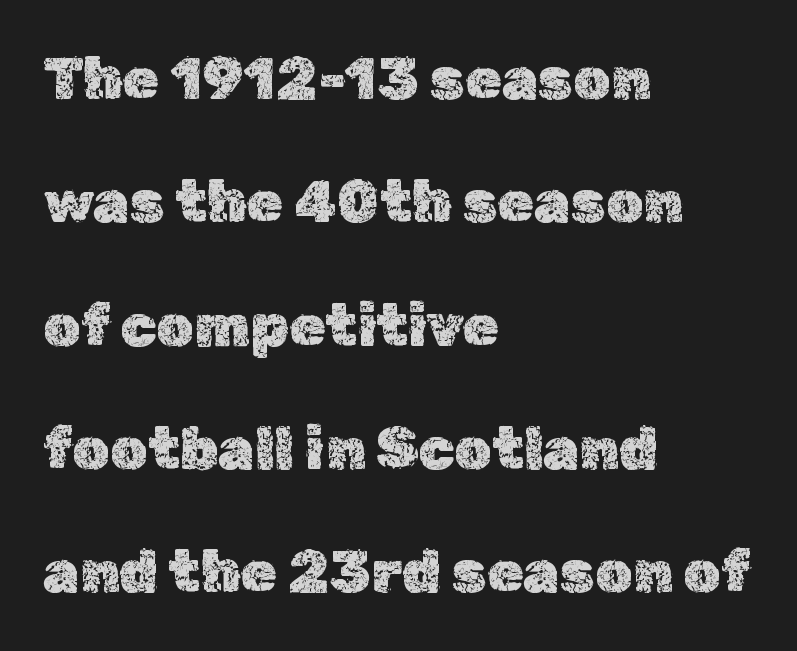
{"italic": "no", "width": "normal", "x_height": "medium", "monospaced": "no", "underline": "no", "align": "left", "line_spacing": "loose", "line_spacing_ratio": 2.09, "letter_spacing": "normal", "letter_spacing_em": 0.0, "glyph_px": 59}
